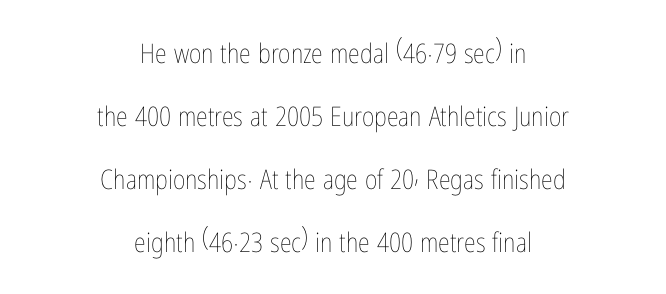
Q: Is the text bold? A: No.
Q: Is the text italic (slanted)? A: No, it is upright.
Q: Is the text underlined? A: No.
Q: How is the paragraph aligned? A: Centered.
Q: Is the spacing between letters normal or unusually wide? A: Normal.
Q: Is the spacing between lines tight, normal or loose? A: Loose.
